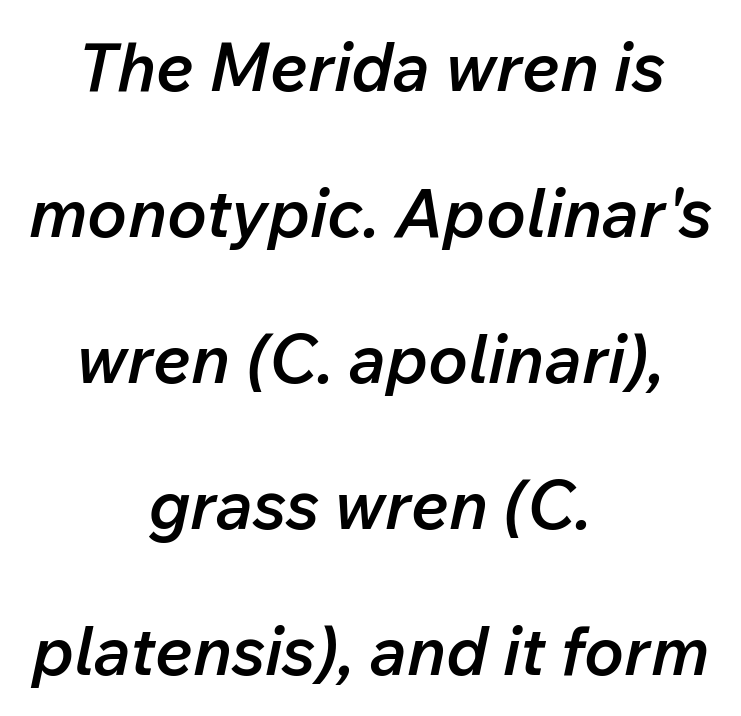
{"italic": "yes", "lean": "right", "slant_degrees": 12, "bold": "semi", "weight": "semibold", "width": "normal", "stroke_contrast": "low", "x_height": "medium", "monospaced": "no", "underline": "no", "align": "center", "line_spacing": "loose", "line_spacing_ratio": 2.18, "letter_spacing": "normal", "letter_spacing_em": 0.0, "glyph_px": 67}
